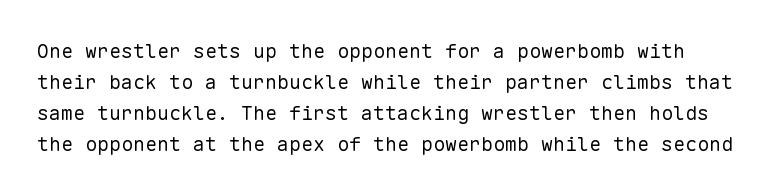
Vertically, the passage feels balanced, rows spaced as you'd expect. Compared with typical body copy, the letter spacing here is the same. Unlike italic type, these characters show no tilt at all. The font is comparable to plain body text, perhaps lighter.
